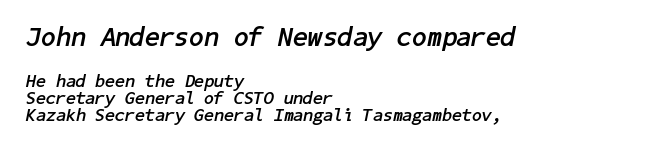
Descender tails drop into unmarked territory. Look at the stroke-to-counter ratio: heavy, a bold. Where is the straight margin? On the left. Top chunk: large. Bottom chunk: small. Horizontal bands of white between lines are thin slivers.
